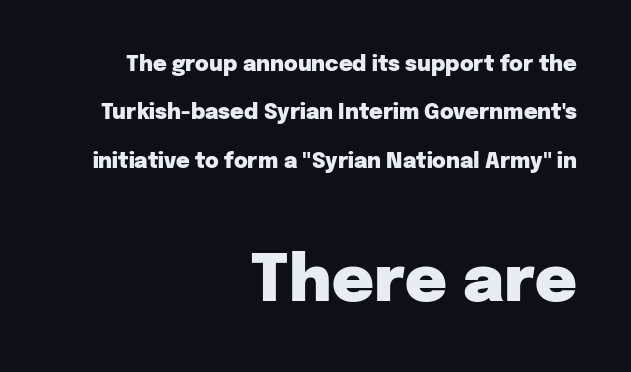
Bigger letters appear in the bottom chunk; the top chunk is reduced. The type sits square on the baseline with zero lean. Notice the wide empty band between every row — that's loose leading. Heavy, bold letterforms.
